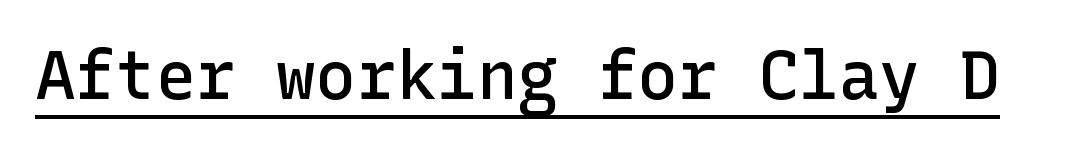
The image shows 67 px semibold sans-serif type, upright; set normal letter spacing, underlined; low stroke contrast and a medium x-height.
